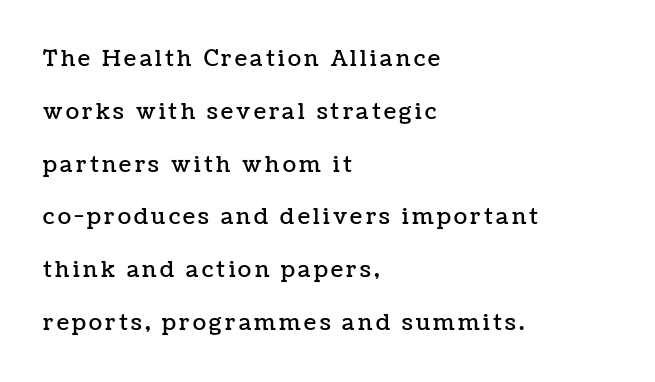
The image shows 22 px text type, upright; set left-aligned, loose line spacing (2.4x), not underlined.
